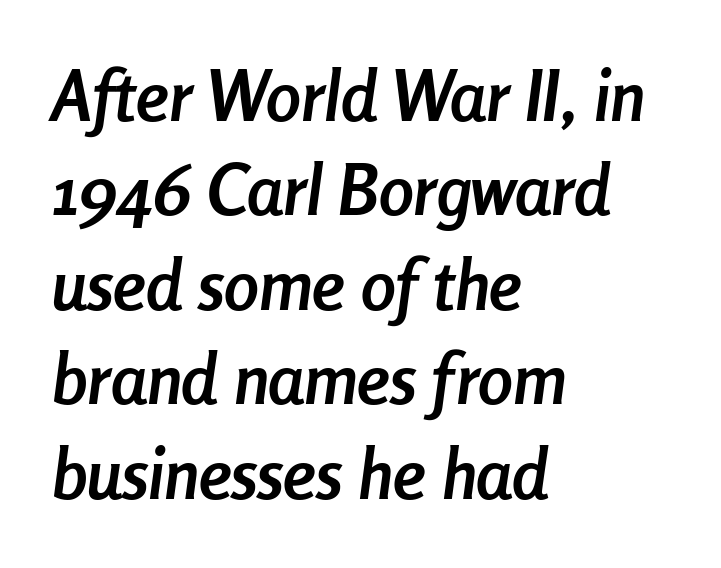
{"italic": "yes", "lean": "right", "slant_degrees": 8, "bold": "yes", "weight": "semibold", "width": "condensed", "stroke_contrast": "low", "x_height": "medium", "monospaced": "no", "underline": "no", "align": "left", "line_spacing": "normal", "line_spacing_ratio": 1.35, "letter_spacing": "normal", "letter_spacing_em": 0.0, "glyph_px": 70}
